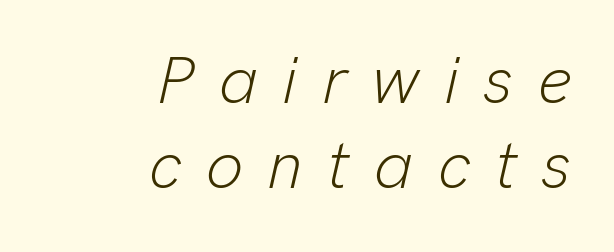
The image shows 66 px light type, italic (leaning right); set right-aligned, normal line spacing (1.29x), unusually wide letter spacing (+0.37 em), not underlined; low stroke contrast and a medium x-height.
